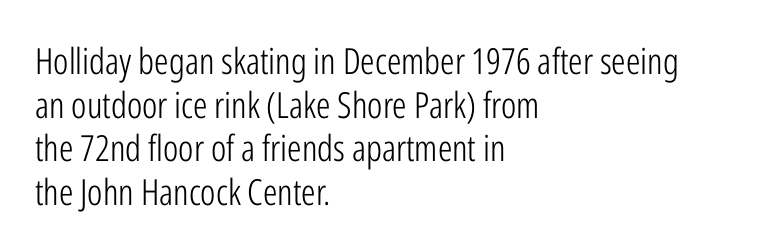
{"serif": "no", "italic": "no", "bold": "no", "weight": "light", "width": "condensed", "stroke_contrast": "low", "x_height": "medium", "monospaced": "no", "underline": "no", "align": "left", "line_spacing_ratio": 1.21, "letter_spacing": "normal", "letter_spacing_em": 0.0, "glyph_px": 36}
